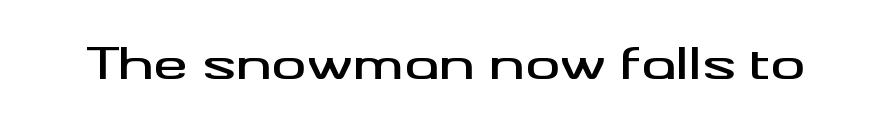
The image shows 43 px wide sans-serif type, upright; set normal letter spacing, not underlined; medium stroke contrast and a small x-height.
